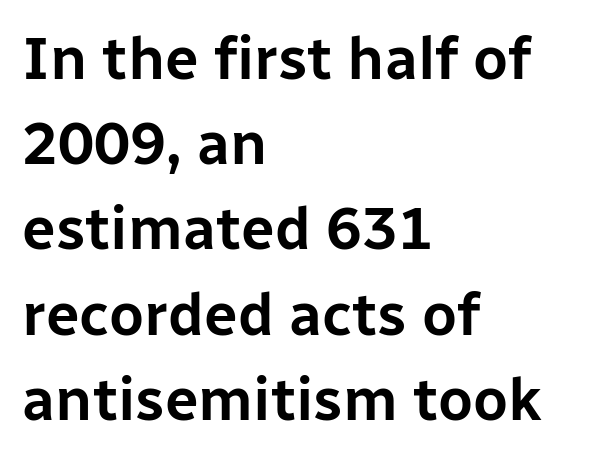
Q: Is the text italic (slanted)? A: No, it is upright.
Q: Is the typeface a serif or a sans-serif typeface? A: Sans-serif.
Q: Is the text underlined? A: No.
Q: How is the paragraph aligned? A: Left-aligned.
Q: Is the spacing between letters normal or unusually wide? A: Normal.
Q: Is the spacing between lines tight, normal or loose? A: Normal.
Q: Width (condensed, normal, or wide)? A: Normal.
Q: Stroke contrast? A: Low.
Q: x-height? A: Medium.
Q: Monospaced? A: No.
